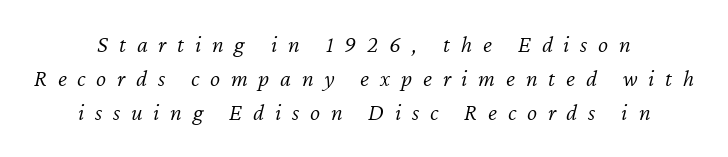
The image shows 24 px text type, italic (leaning right); set normal line spacing (1.42x), unusually wide letter spacing (+0.45 em), not underlined.
